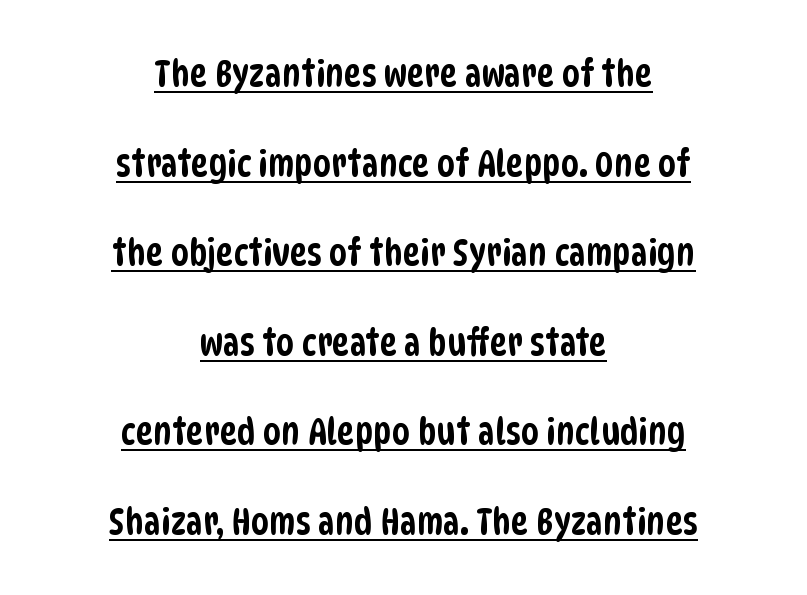
The face used here appears with an underline applied. The rendering uses a large line-height, opening up the rows. What kind of face is this? One without serifs — a sans. Honestly, the letter spacing is just normal — you wouldn't notice it.
